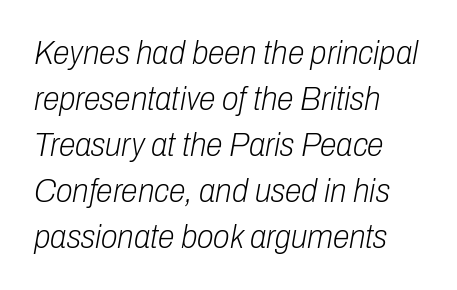
The image shows 34 px light, condensed type, italic (leaning right); set left-aligned, normal line spacing (1.35x), normal letter spacing, not underlined; low stroke contrast and a medium x-height.
